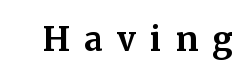
Font category for this specimen: serif. Vertical strokes here are truly vertical. Beneath every word, the page is bare. Letter spacing: wide.
